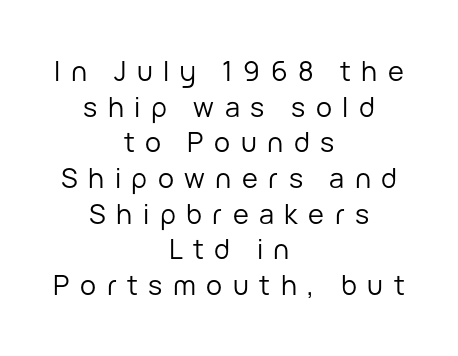
Letter spacing: wide. Stems here are at most as thick as an everyday book face. Ascenders rise straight up at ninety degrees. This sample keeps an unexceptional amount of space between lines.
